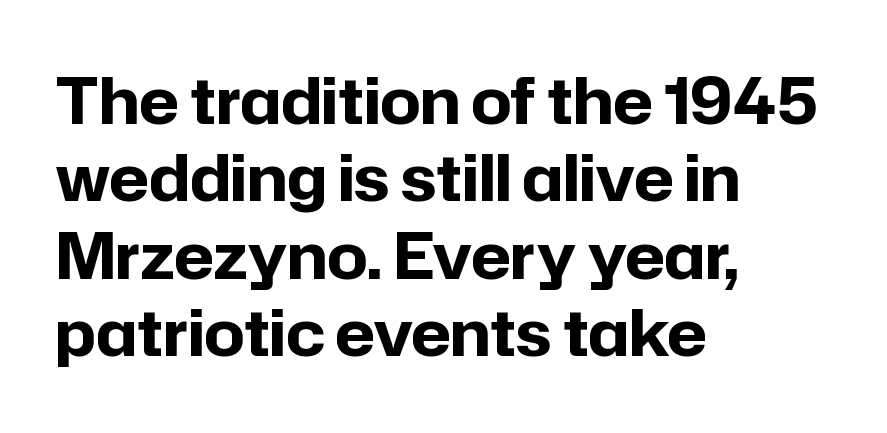
Q: Is the text bold? A: Yes.
Q: Is the text italic (slanted)? A: No, it is upright.
Q: Is the typeface a serif or a sans-serif typeface? A: Sans-serif.
Q: Is the text underlined? A: No.
Q: How is the paragraph aligned? A: Left-aligned.
Q: Is the spacing between letters normal or unusually wide? A: Normal.
Q: Width (condensed, normal, or wide)? A: Normal.
Q: Stroke contrast? A: Low.
Q: x-height? A: Medium.
Q: Monospaced? A: No.
